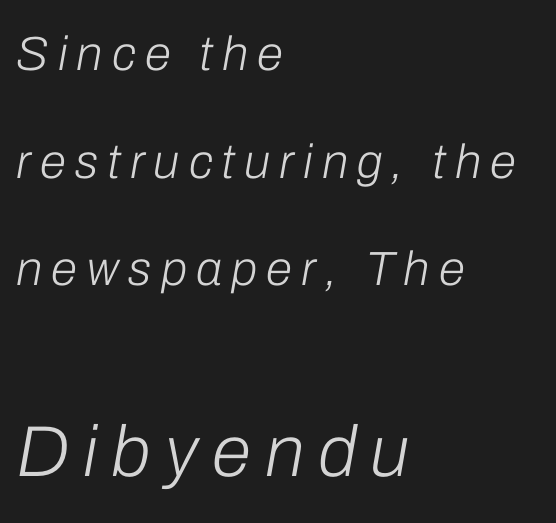
Q: Is the text bold? A: No.
Q: Is the text italic (slanted)? A: Yes, it leans right by about 10 degrees.
Q: Is the text underlined? A: No.
Q: How is the paragraph aligned? A: Left-aligned.
Q: Is the spacing between lines tight, normal or loose? A: Loose.
Q: Which block of text is set in a larger size, the first (top) or the second (bottom)? A: The second (bottom) one.
Q: Width (condensed, normal, or wide)? A: Normal.
Q: Stroke contrast? A: Low.
Q: x-height? A: Medium.
Q: Monospaced? A: No.
